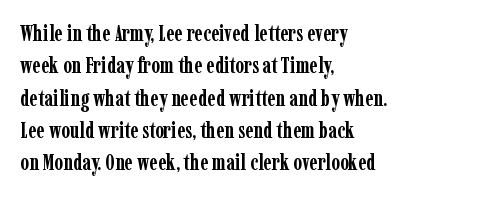
{"italic": "no", "bold": "yes", "underline": "no", "align": "left", "line_spacing": "normal", "line_spacing_ratio": 1.47, "letter_spacing": "normal", "letter_spacing_em": 0.0, "glyph_px": 22}
